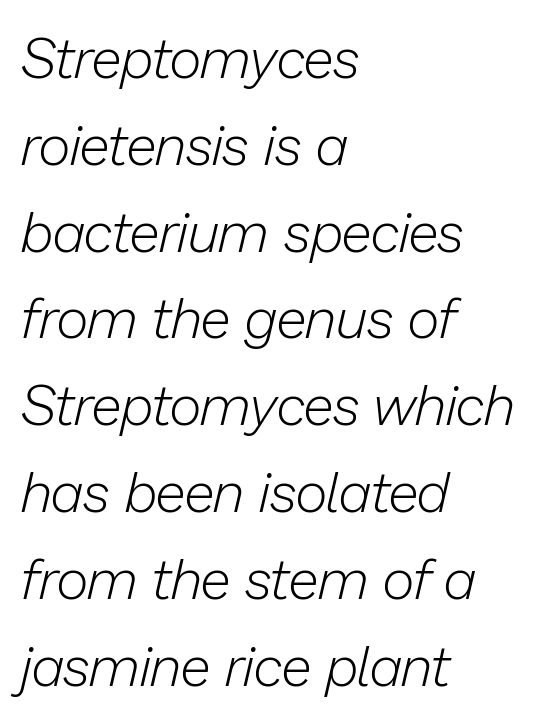
{"italic": "yes", "lean": "right", "slant_degrees": 13, "bold": "no", "weight": "light", "width": "normal", "stroke_contrast": "low", "x_height": "medium", "monospaced": "no", "underline": "no", "align": "left", "line_spacing": "normal", "line_spacing_ratio": 1.55, "letter_spacing": "normal", "letter_spacing_em": 0.0, "glyph_px": 56}
